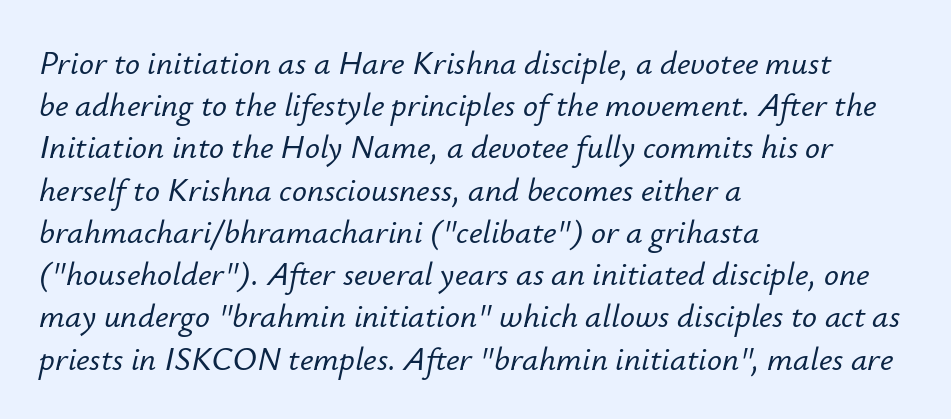
This rendering leaves character spacing at its baseline value. Line starts are locked; line ends wander. The zone under the glyphs is completely vacant. Each letter keeps its own natural width here, so spacing adapts to shape. These lines were composed using italics. Regular leading.
